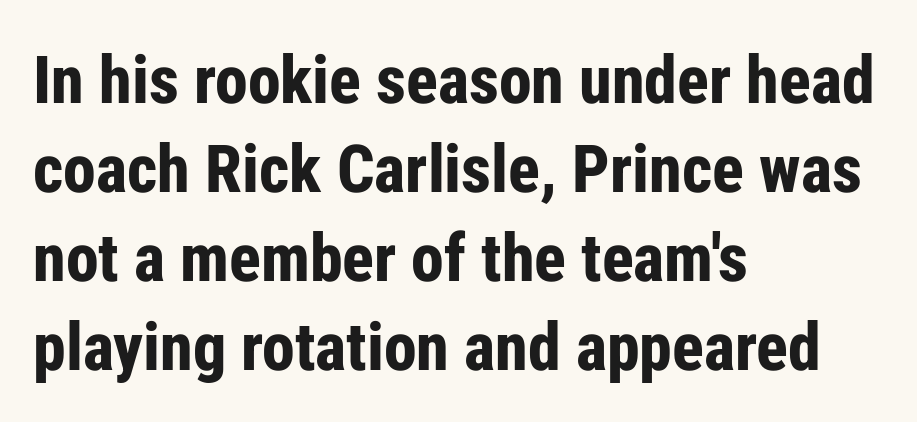
Rule under the text: the space is simply empty. Note the varied advance widths — an 'i' is clearly narrower than an 'm'. The face used here is a sans, in the tradition of grotesques and geometrics. Look at the tracking — it's just the regular setting, nothing added. Style check: upright. All the whitespace from short lines collects on the right.
